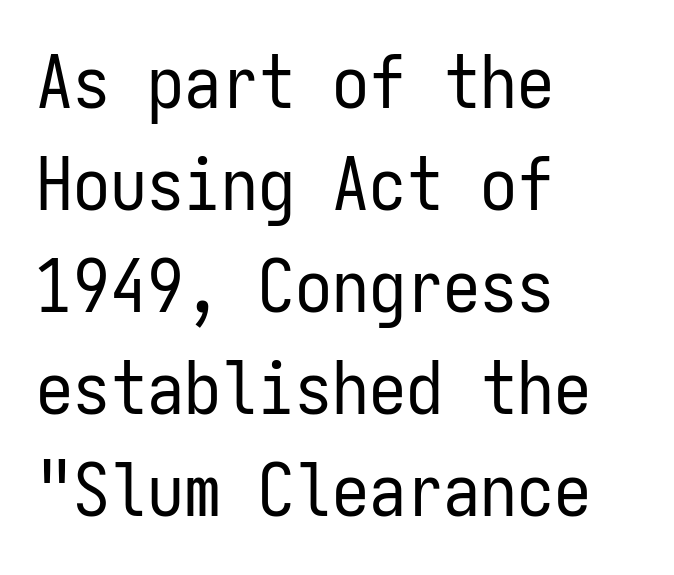
{"serif": "no", "italic": "no", "bold": "no", "weight": "regular", "width": "condensed", "stroke_contrast": "low", "x_height": "medium", "monospaced": "yes", "underline": "no", "align": "left", "line_spacing": "normal", "line_spacing_ratio": 1.38, "letter_spacing": "normal", "letter_spacing_em": 0.0, "glyph_px": 74}
